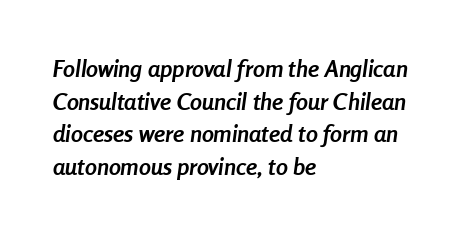
{"italic": "yes", "lean": "right", "slant_degrees": 8, "bold": "yes", "underline": "no", "align": "left", "line_spacing": "normal", "line_spacing_ratio": 1.36, "letter_spacing": "normal", "letter_spacing_em": 0.0, "glyph_px": 24}
